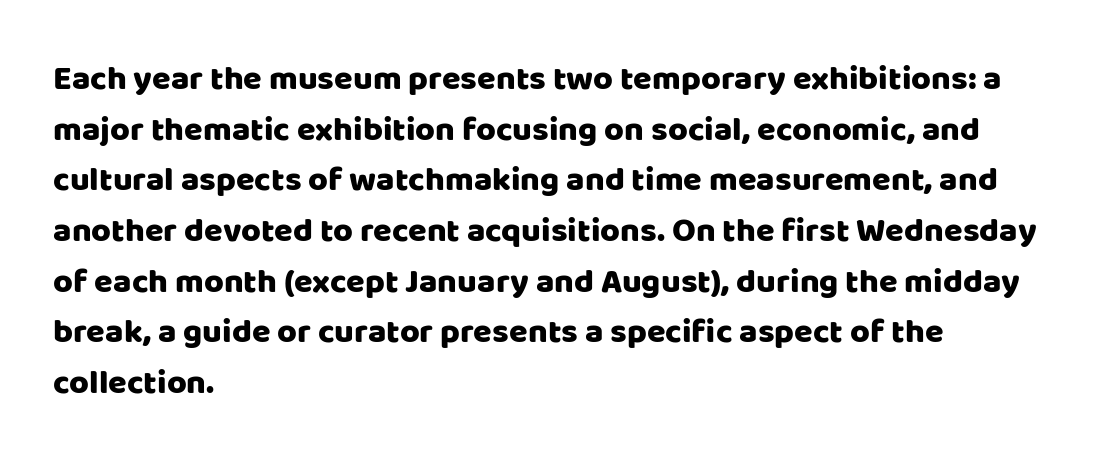
Q: Is the text italic (slanted)? A: No, it is upright.
Q: Is the typeface a serif or a sans-serif typeface? A: Sans-serif.
Q: Is the text underlined? A: No.
Q: How is the paragraph aligned? A: Left-aligned.
Q: Is the spacing between letters normal or unusually wide? A: Normal.
Q: Is the spacing between lines tight, normal or loose? A: Normal.
Q: Width (condensed, normal, or wide)? A: Normal.
Q: Stroke contrast? A: Low.
Q: x-height? A: Large.
Q: Monospaced? A: No.
